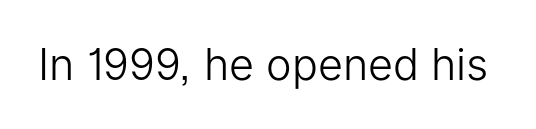
The image shows 43 px light sans-serif type, upright; set normal letter spacing, not underlined; low stroke contrast and a medium x-height.
